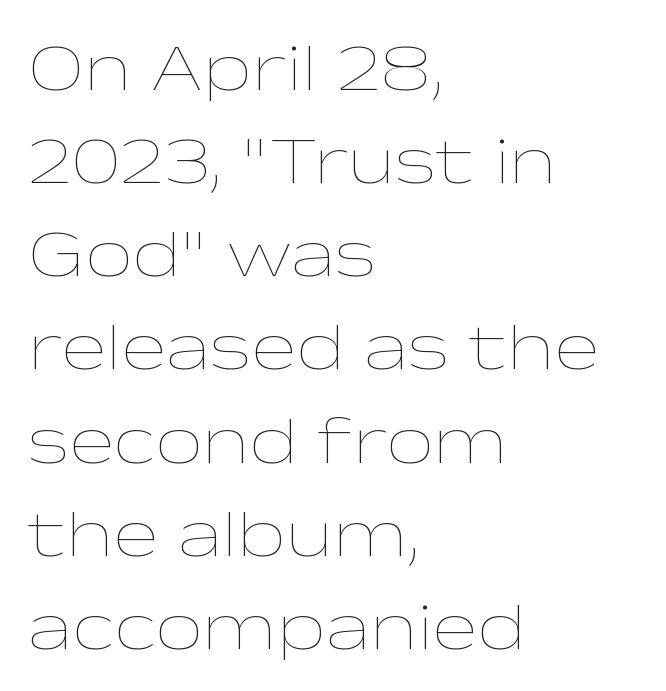
The paragraph shown leans on its left margin. Nobody drew a line under any word here. Letters have the restrained weight of plain body copy at most. Does the leading feel generous? No, just average. Here the designer chose a conventional face with non-uniform glyph widths.
